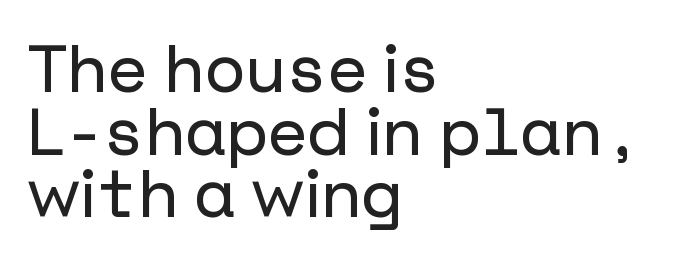
The image shows 66 px sans-serif type, upright; set left-aligned, tight line spacing (0.95x), normal letter spacing, not underlined; low stroke contrast and a medium x-height.
